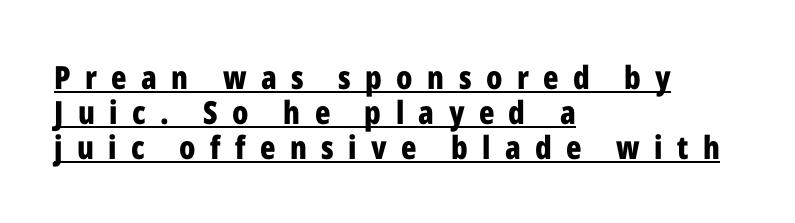
Chunky letters — that's bold for sure. Quick note: not italic, upright. Summary of vertical rhythm: compact, with narrow interline spacing. The typesetter has applied underlining to the passage shown. Notice how the passage keeps a crisp vertical edge on the left only. Look at the bottom of the vertical strokes: they stop flat, with no serifs.
